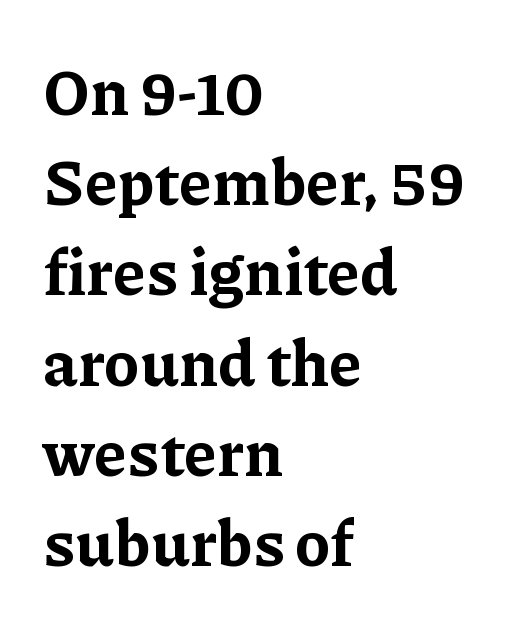
Tall strokes in this sample are plumb rather than angled. Proportional: the letters do not fall into vertical columns. What stands out about the letter spacing? Nothing — it is the standard amount. In CSS terms this would be text-align: left.
